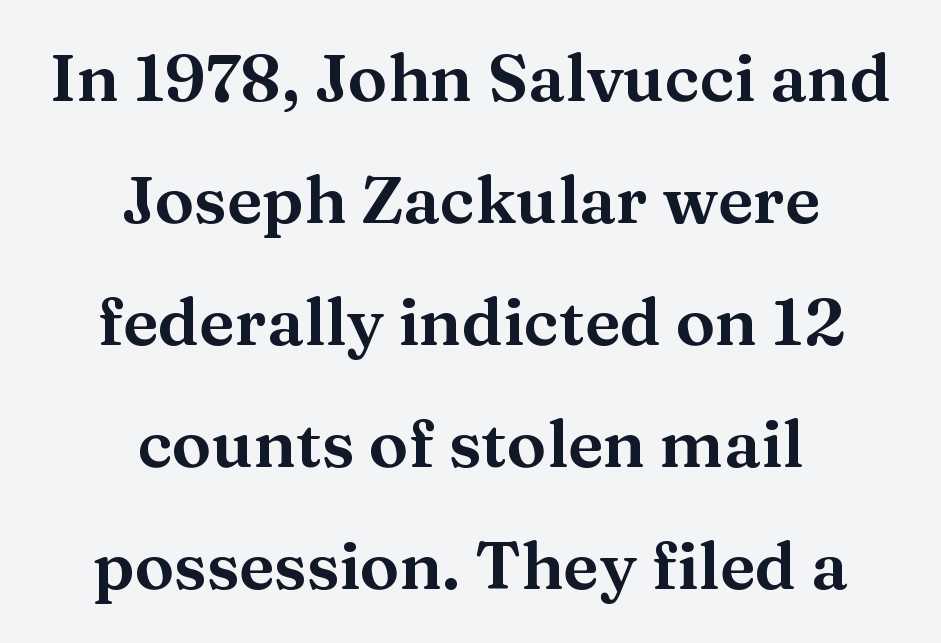
Q: Is the text italic (slanted)? A: No, it is upright.
Q: Is the typeface a serif or a sans-serif typeface? A: Serif.
Q: Is the text underlined? A: No.
Q: How is the paragraph aligned? A: Centered.
Q: Is the spacing between letters normal or unusually wide? A: Normal.
Q: Width (condensed, normal, or wide)? A: Wide.
Q: Stroke contrast? A: Medium.
Q: x-height? A: Medium.
Q: Monospaced? A: No.
